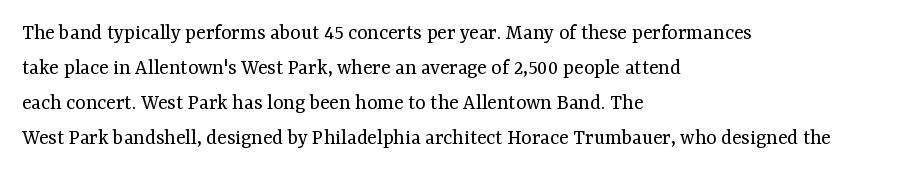
The image shows 22 px text type, upright; set left-aligned, normal line spacing (1.59x), normal letter spacing, not underlined.
